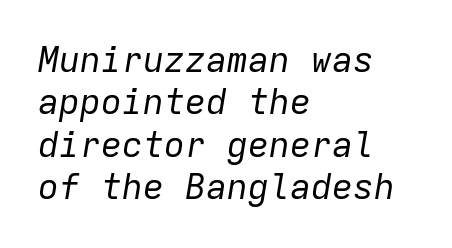
The image shows 35 px regular-weight type, italic (leaning right), monospaced; set left-aligned, line spacing 1.21x, normal letter spacing, not underlined; low stroke contrast and a medium x-height.
